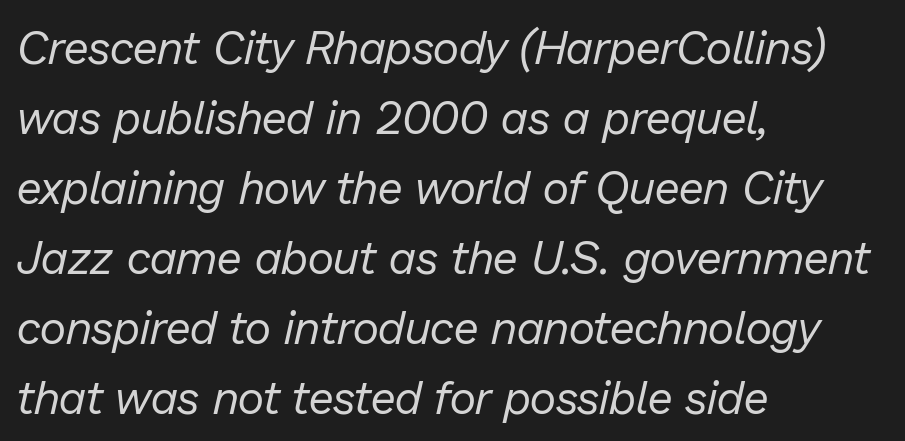
{"italic": "yes", "lean": "right", "slant_degrees": 13, "bold": "no", "weight": "regular", "width": "normal", "stroke_contrast": "low", "x_height": "medium", "monospaced": "no", "underline": "no", "align": "left", "line_spacing": "normal", "line_spacing_ratio": 1.52, "letter_spacing": "normal", "letter_spacing_em": 0.0, "glyph_px": 46}
